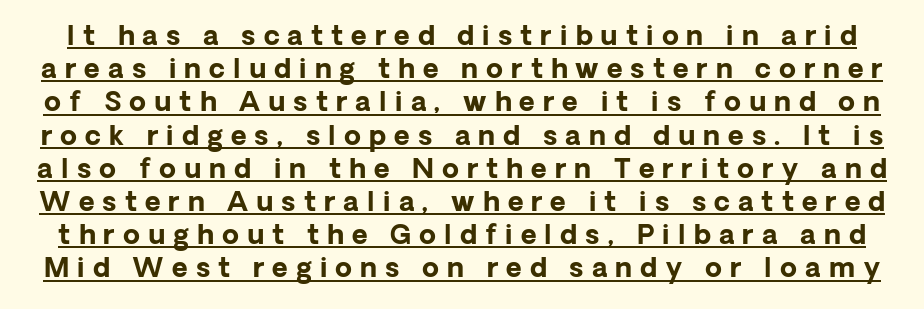
The image shows 27 px bold type, upright; set line spacing 1.23x, unusually wide letter spacing (+0.3 em), underlined.
